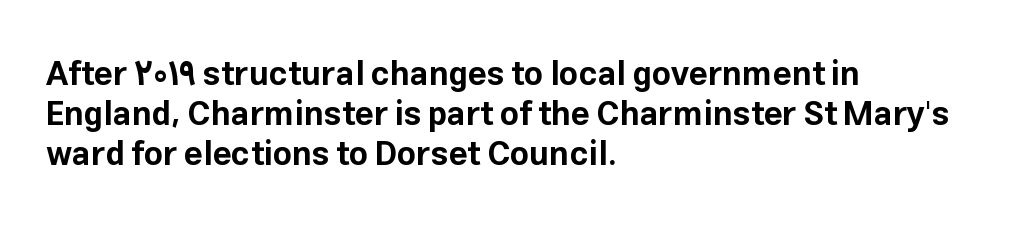
The image shows 33 px bold sans-serif type, upright; set left-aligned, line spacing 1.21x, normal letter spacing, not underlined; low stroke contrast and a medium x-height.
